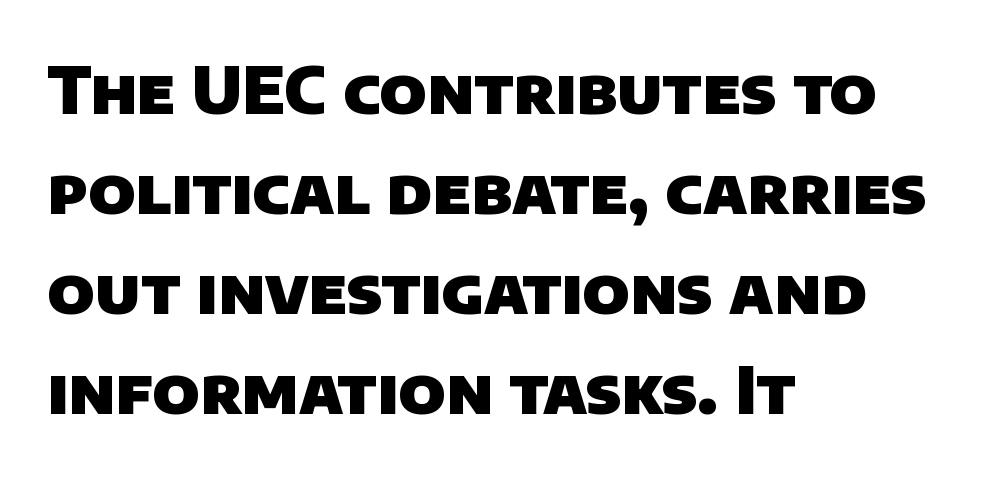
The image shows 65 px heavy sans-serif type; set left-aligned, normal line spacing (1.54x), normal letter spacing, not underlined; low stroke contrast and a large x-height.
